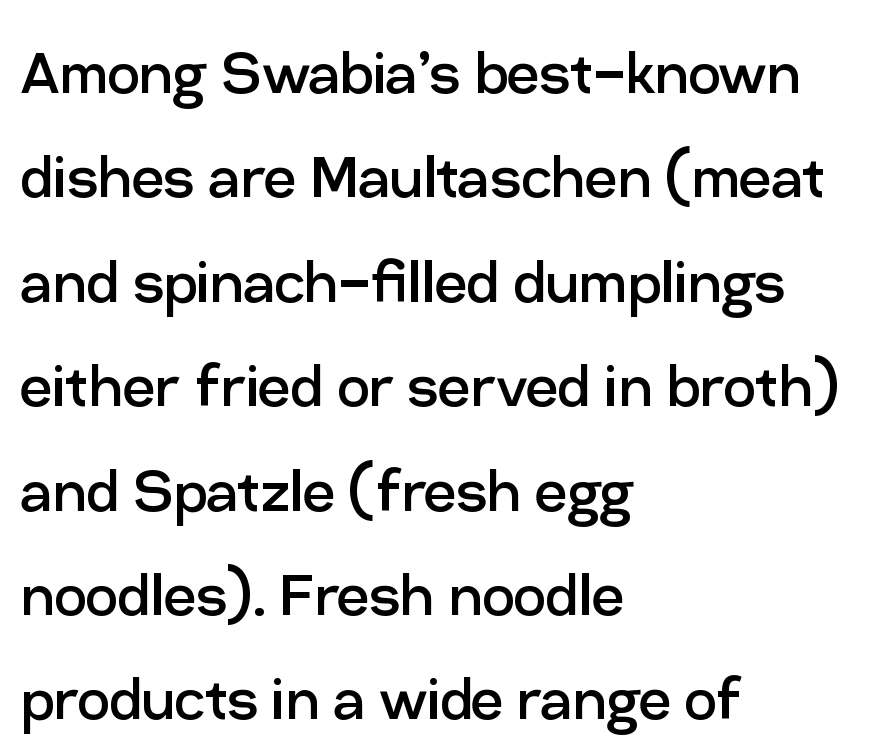
{"serif": "no", "italic": "no", "bold": "no", "weight": "regular", "width": "normal", "stroke_contrast": "low", "x_height": "medium", "monospaced": "no", "underline": "no", "align": "left", "line_spacing": "normal", "line_spacing_ratio": 1.45, "letter_spacing": "normal", "letter_spacing_em": 0.0, "glyph_px": 72}
